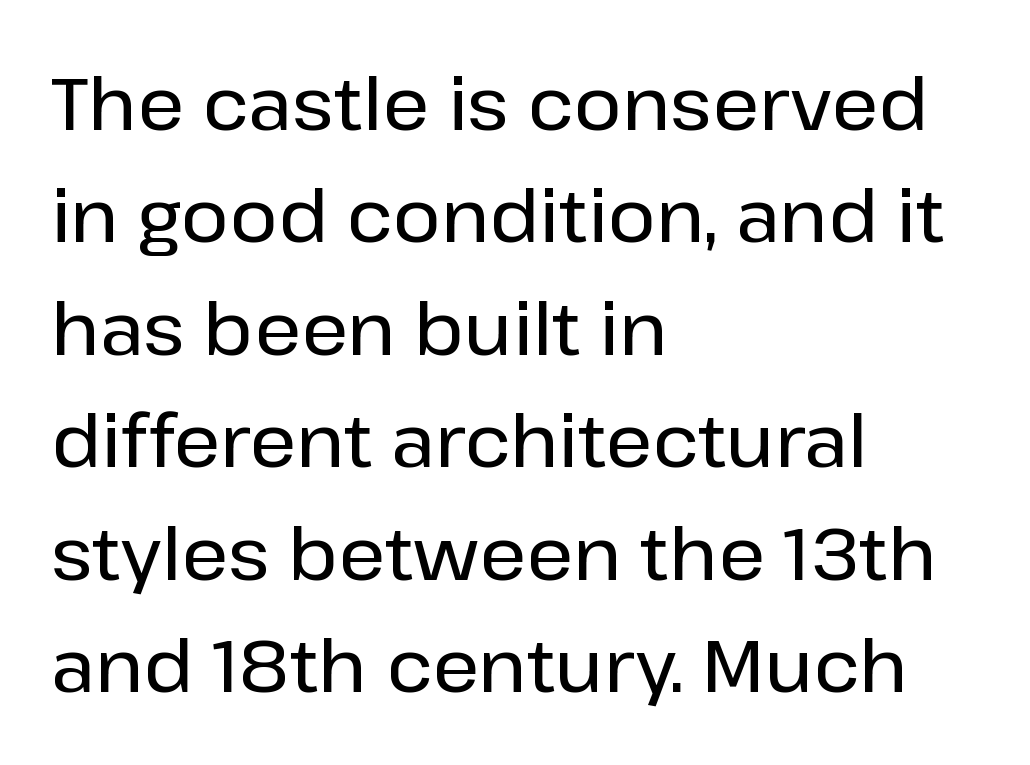
The foot of each line stays bare and open. The designer left line spacing at the default. The type family on display is of the sans-serif kind. The setting favours the left margin, as ordinary paragraphs usually do.
